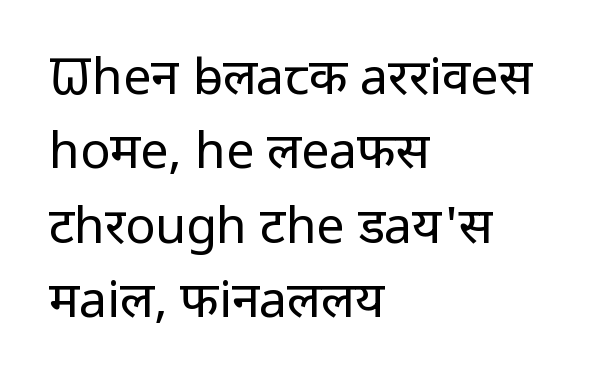
Q: Is the text bold? A: No.
Q: Is the text italic (slanted)? A: No, it is upright.
Q: Is the typeface a serif or a sans-serif typeface? A: Sans-serif.
Q: Is the text underlined? A: No.
Q: How is the paragraph aligned? A: Left-aligned.
Q: Is the spacing between letters normal or unusually wide? A: Normal.
Q: Is the spacing between lines tight, normal or loose? A: Normal.
Q: Width (condensed, normal, or wide)? A: Normal.
Q: Stroke contrast? A: Low.
Q: x-height? A: Medium.
Q: Monospaced? A: No.
